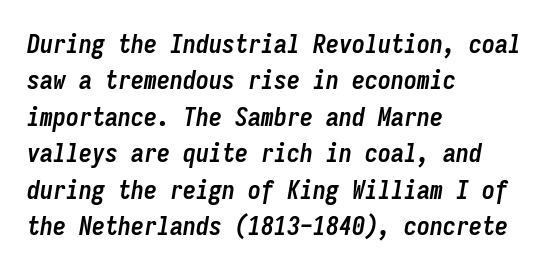
Look at the tracking — it's just the regular setting, nothing added. Look at the stroke-to-counter ratio: heavy, a bold. The glyphs are unaccompanied by any horizontal stroke below them. One-word summary of the alignment: left.
